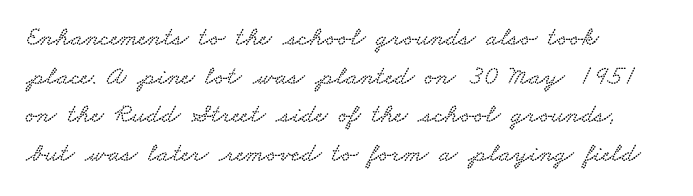
Q: Is the text underlined? A: No.
Q: How is the paragraph aligned? A: Left-aligned.
Q: Is the spacing between letters normal or unusually wide? A: Normal.
Q: Is the spacing between lines tight, normal or loose? A: Normal.
